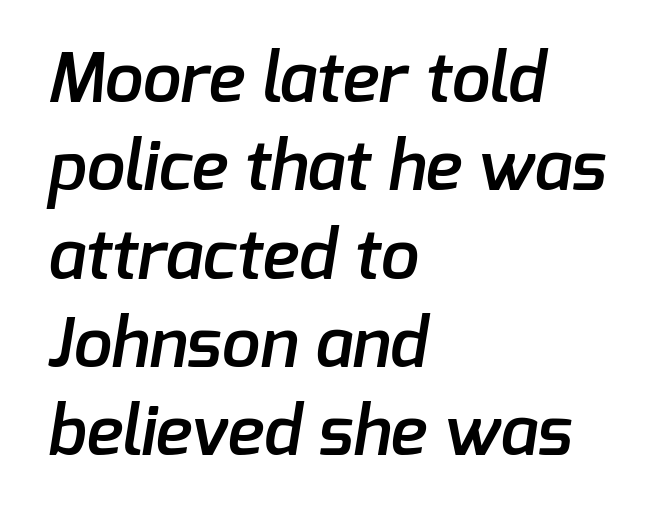
Q: Is the text bold? A: Semi-bold.
Q: Is the typeface a serif or a sans-serif typeface? A: Sans-serif.
Q: Is the text underlined? A: No.
Q: How is the paragraph aligned? A: Left-aligned.
Q: Is the spacing between letters normal or unusually wide? A: Normal.
Q: Is the spacing between lines tight, normal or loose? A: Normal.
Q: Width (condensed, normal, or wide)? A: Normal.
Q: Stroke contrast? A: Low.
Q: x-height? A: Medium.
Q: Monospaced? A: No.
